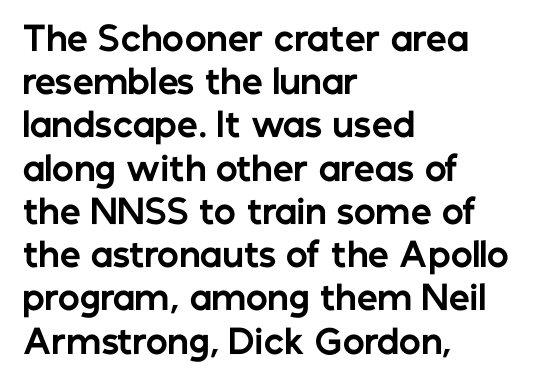
Observe the absence of serifs on each vertical stroke in this sample. Default kerning and tracking; the words read as compact shapes. Each letter keeps its own natural width here, so spacing adapts to shape. Heavy, bold letterforms.
